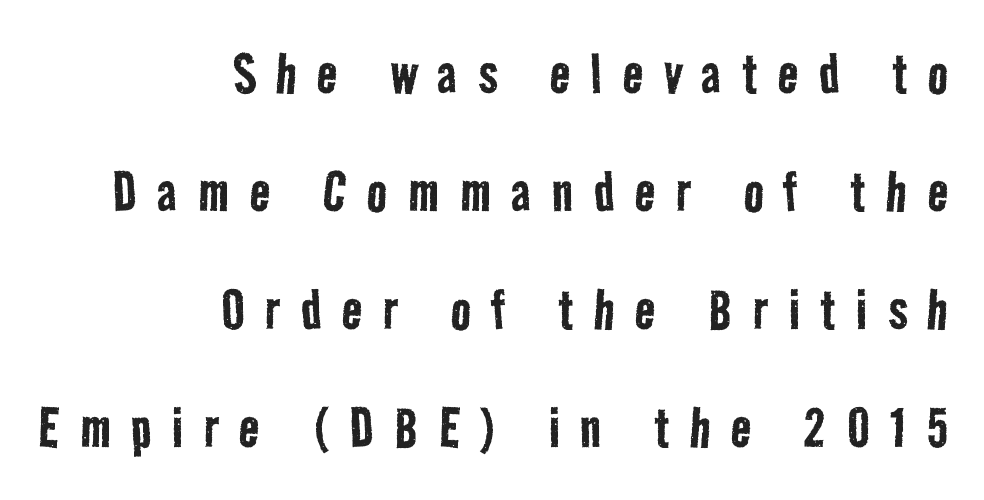
You could only call the tracking loose — the letters float apart. The face used here is proportionally spaced, like ordinary book or web type. Nobody drew a line under any word here. This sample is right-justified, so line beginnings fall wherever the words allow. On a weight scale, this lands at 450 or below. This rendering employs a face without finishing strokes, i.e., a sans-serif.
